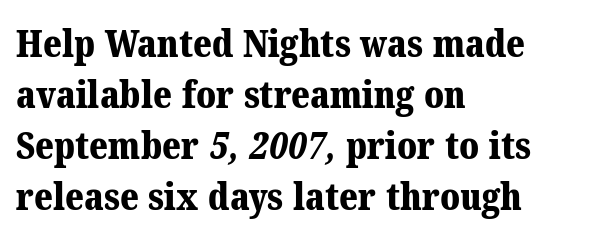
Q: Is the text bold? A: Yes.
Q: Is the typeface a serif or a sans-serif typeface? A: Serif.
Q: Is the text underlined? A: No.
Q: How is the paragraph aligned? A: Left-aligned.
Q: Is the spacing between letters normal or unusually wide? A: Normal.
Q: Is the spacing between lines tight, normal or loose? A: Normal.
Q: Width (condensed, normal, or wide)? A: Normal.
Q: Stroke contrast? A: Medium.
Q: x-height? A: Medium.
Q: Monospaced? A: No.
